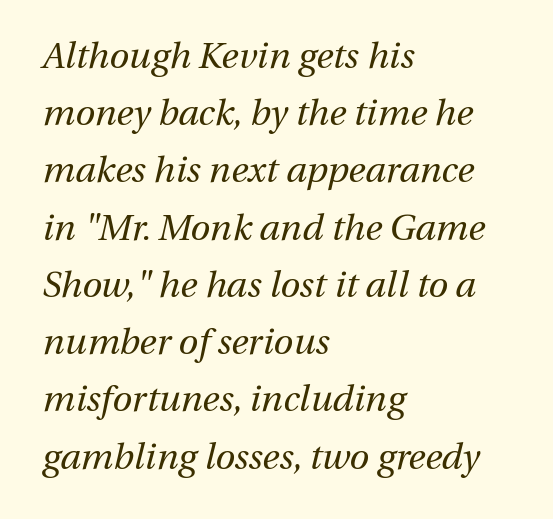
A typesetter would call this proportional, since set widths differ per character. Summary of weight: not heavy and not bold. Regarding leading, the lines here are spaced in the standard way. When letters slant like this, we call the style italic.
